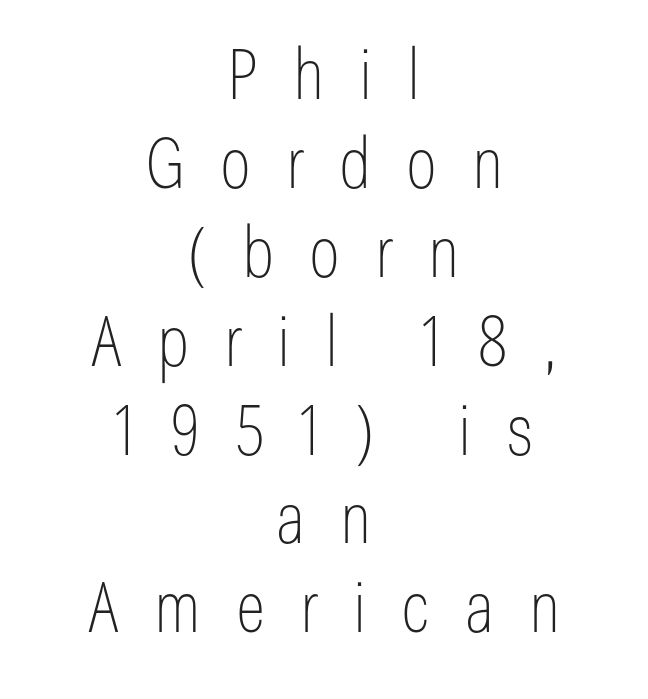
The image shows 70 px thin, condensed sans-serif type, upright; set centered, normal line spacing (1.27x), unusually wide letter spacing (+0.5 em), not underlined; low stroke contrast and a medium x-height.
